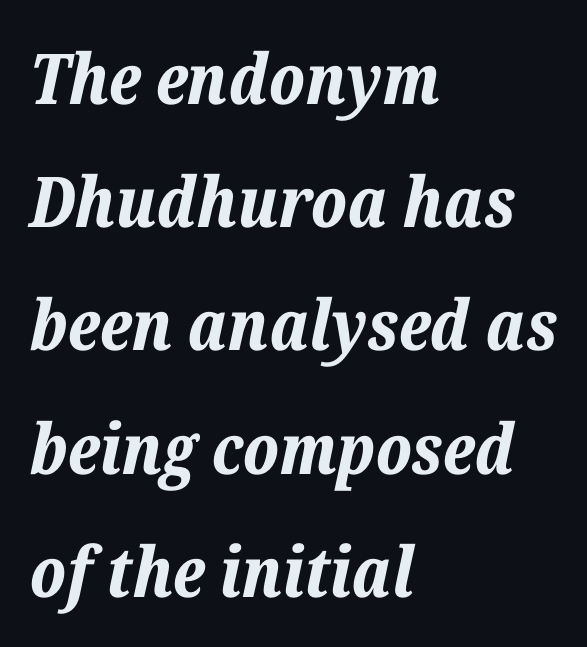
Q: Is the text bold? A: Yes.
Q: Is the text italic (slanted)? A: Yes, it leans right by about 12 degrees.
Q: Is the text underlined? A: No.
Q: How is the paragraph aligned? A: Left-aligned.
Q: Is the spacing between letters normal or unusually wide? A: Normal.
Q: Width (condensed, normal, or wide)? A: Normal.
Q: Stroke contrast? A: Low.
Q: x-height? A: Medium.
Q: Monospaced? A: No.
